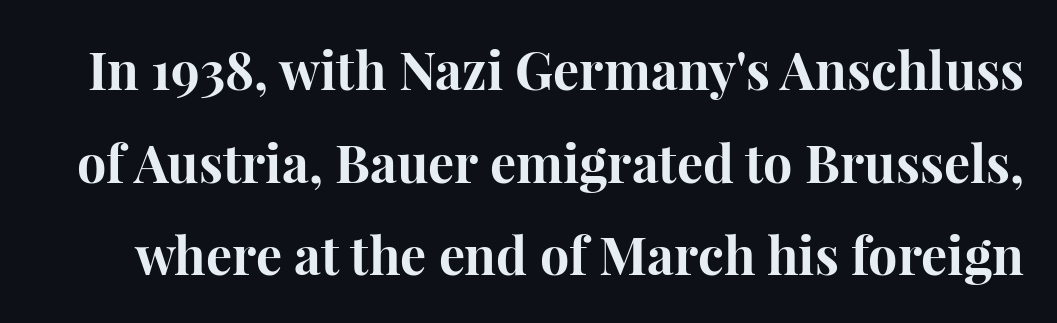
The image shows 52 px bold serif type, upright; set line spacing 1.78x, normal letter spacing, not underlined; high stroke contrast and a medium x-height.
